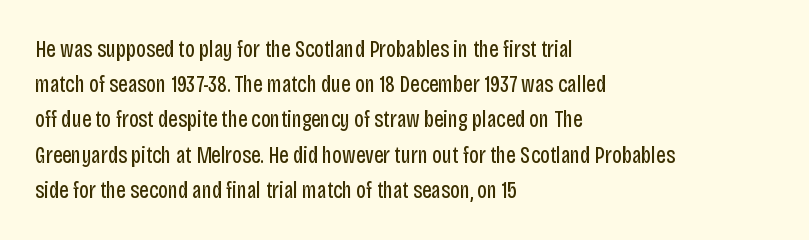
A typesetter would call this leading conventional body-copy spacing. Casual observation: everything's shoved over to the left. Counters stay open thanks to moderate or lighter strokes. The lettering stays uniformly vertical, giving the passage a roman look. No extra tracking has been applied to these lines. The gap between lines stays unmarked.
